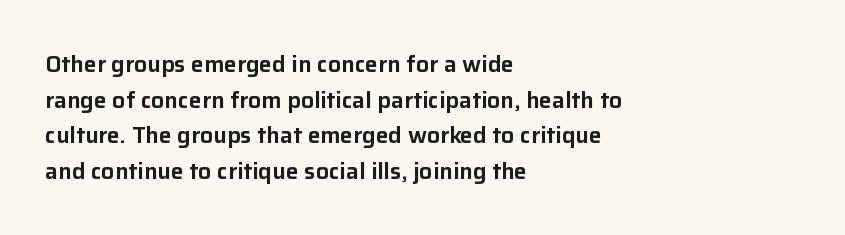
Every row of glyphs begins at an identical x-position on the left. The passage shown has conventional tracking throughout. A typesetter would mark this as roman, not italic. Letters rest on an invisible, unmarked baseline. In terms of leading, this rendering sits right in the middle.
